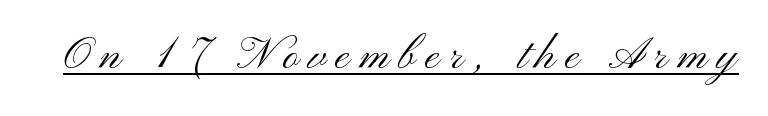
{"serif": "no", "bold": "no", "weight": "light", "width": "wide", "stroke_contrast": "medium", "x_height": "small", "monospaced": "no", "underline": "yes", "glyph_px": 55}
